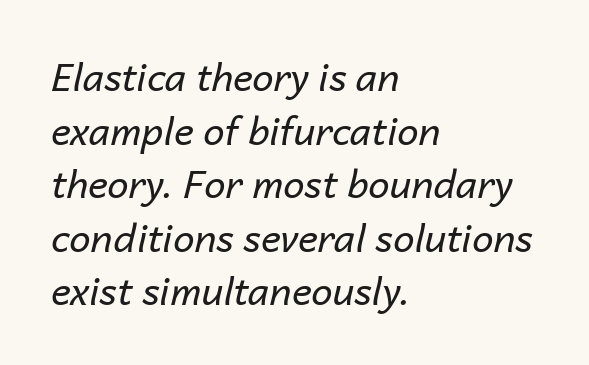
The image shows 38 px regular-weight type, italic (leaning right); set left-aligned, normal line spacing (1.41x), normal letter spacing, not underlined; low stroke contrast and a medium x-height.
